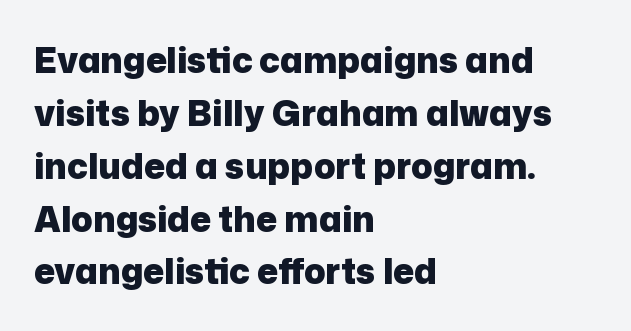
Q: Is the text bold? A: Yes.
Q: Is the text italic (slanted)? A: No, it is upright.
Q: Is the typeface a serif or a sans-serif typeface? A: Sans-serif.
Q: Is the text underlined? A: No.
Q: How is the paragraph aligned? A: Left-aligned.
Q: Is the spacing between letters normal or unusually wide? A: Normal.
Q: Is the spacing between lines tight, normal or loose? A: Normal.
Q: Width (condensed, normal, or wide)? A: Normal.
Q: Stroke contrast? A: Low.
Q: x-height? A: Medium.
Q: Monospaced? A: No.
